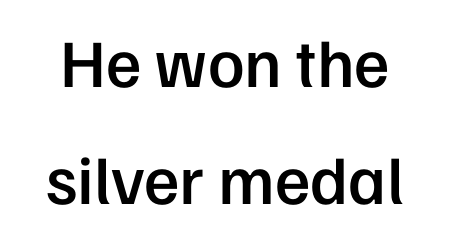
You could not count columns in this text — the font is proportionally spaced. Heft: intermediate — a semibold. A roman cut, with each character standing at attention. The foot of each line stays bare and open. Letter spacing: default. I'd call this a sans setting — the letters go barefoot.
